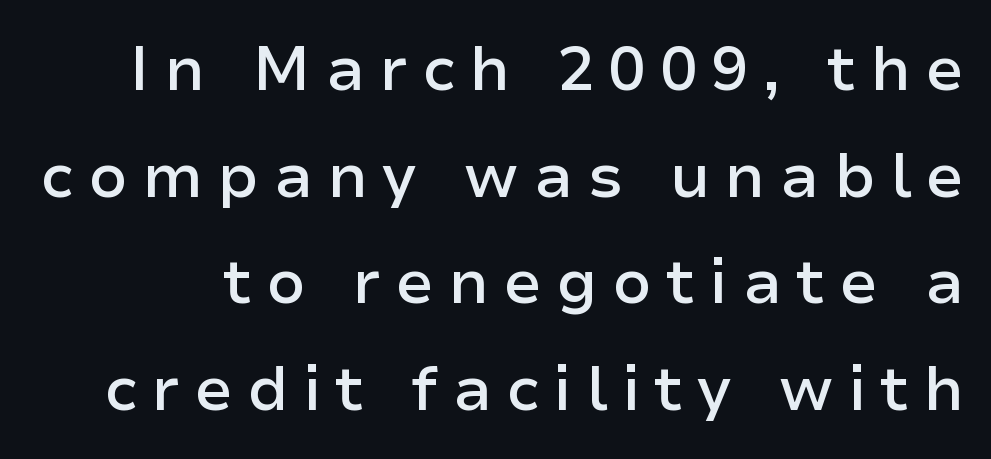
Descenders are the only things crossing below the line. Students, note that the glyphs here are deliberately spaced far apart. Every letter is mildly thick-stroked: semibold rather than bold. These lines were composed using upright roman letters.
